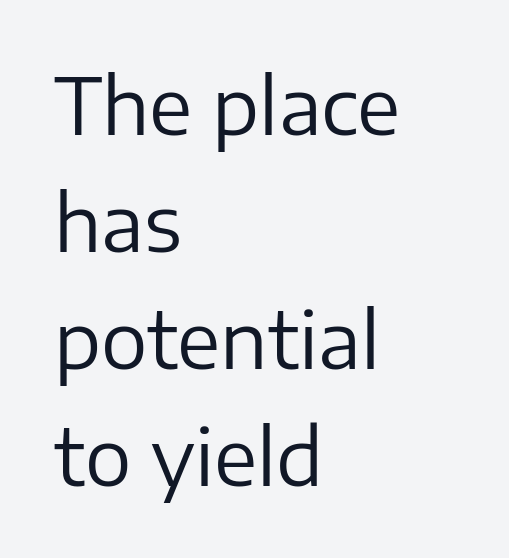
{"serif": "no", "italic": "no", "bold": "no", "weight": "regular", "width": "normal", "stroke_contrast": "low", "x_height": "medium", "monospaced": "no", "underline": "no", "align": "left", "line_spacing": "normal", "line_spacing_ratio": 1.5, "letter_spacing": "normal", "letter_spacing_em": 0.0, "glyph_px": 78}
